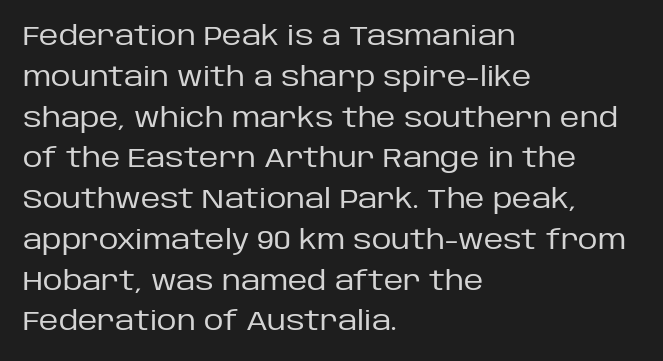
Q: Is the text bold? A: No.
Q: Is the text italic (slanted)? A: No, it is upright.
Q: Is the text underlined? A: No.
Q: How is the paragraph aligned? A: Left-aligned.
Q: Is the spacing between letters normal or unusually wide? A: Normal.
Q: Is the spacing between lines tight, normal or loose? A: Normal.
